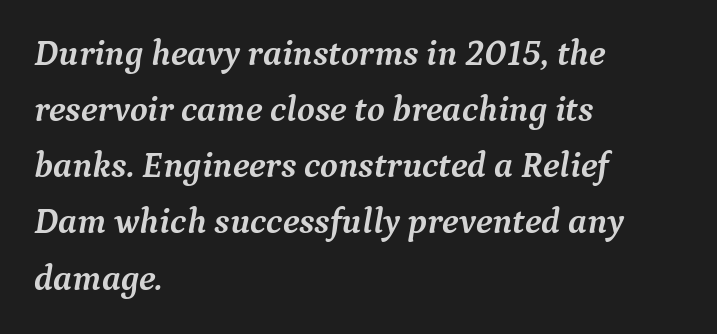
The image shows 36 px semibold serif type, italic (leaning right); set left-aligned, normal line spacing (1.56x), normal letter spacing, not underlined; medium stroke contrast and a medium x-height.
